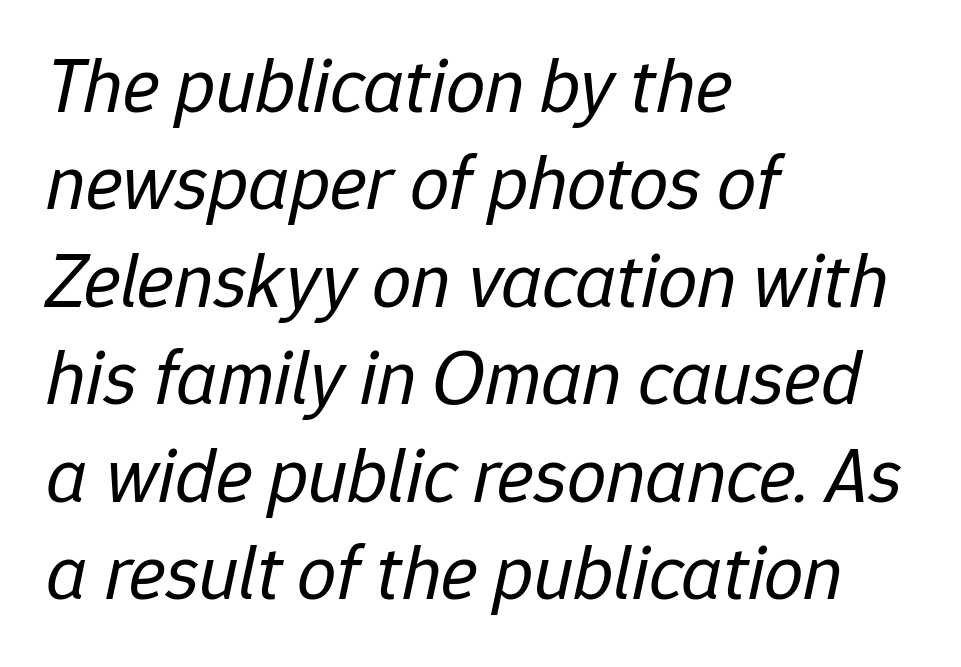
The image shows 78 px regular-weight type, italic (leaning right); set left-aligned, normal line spacing (1.25x), normal letter spacing, not underlined; low stroke contrast and a medium x-height.
